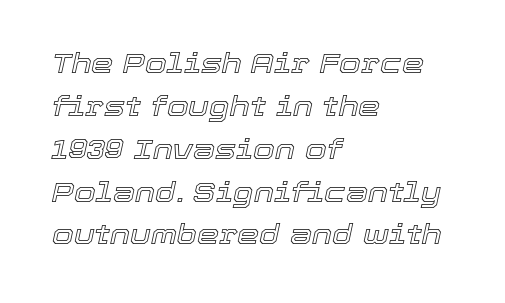
Q: Is the text italic (slanted)? A: Yes, it leans right by about 12 degrees.
Q: Is the text underlined? A: No.
Q: How is the paragraph aligned? A: Left-aligned.
Q: Is the spacing between letters normal or unusually wide? A: Normal.
Q: Is the spacing between lines tight, normal or loose? A: Normal.
Q: Width (condensed, normal, or wide)? A: Normal.
Q: x-height? A: Medium.
Q: Monospaced? A: No.
